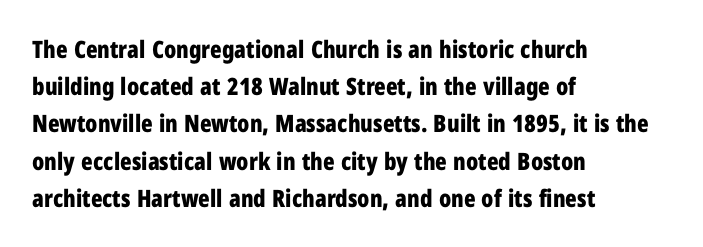
{"italic": "no", "bold": "yes", "underline": "no", "align": "left", "line_spacing": "normal", "line_spacing_ratio": 1.55, "letter_spacing": "normal", "letter_spacing_em": 0.0, "glyph_px": 24}
